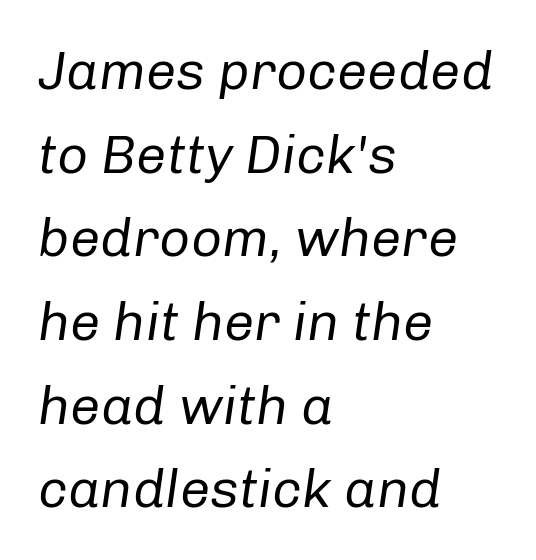
This sample uses plain, unmodified letter spacing. Honestly, there is no underline to notice here at all. Unbolded letterforms with no extra heft. Vertical spacing — default. Proportional: the letters do not fall into vertical columns.
